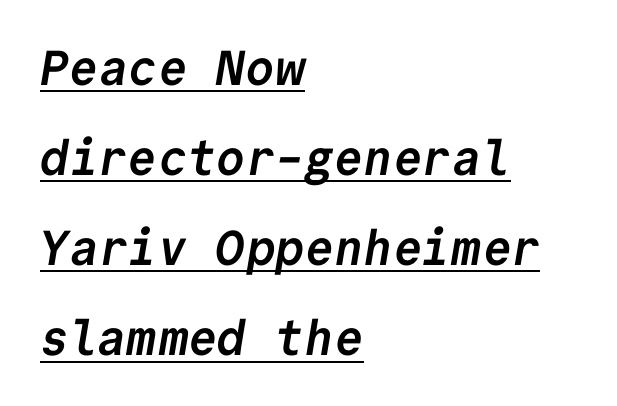
Teacher's note: observe the even left margin — that is flush-left alignment. Is this a fixed-width face? Yes — each glyph sits in an identical cell. Font category for this specimen: sans-serif. The strokes are fattened all the way to bold. The tracking reads as untouched default to a designer's eye.
